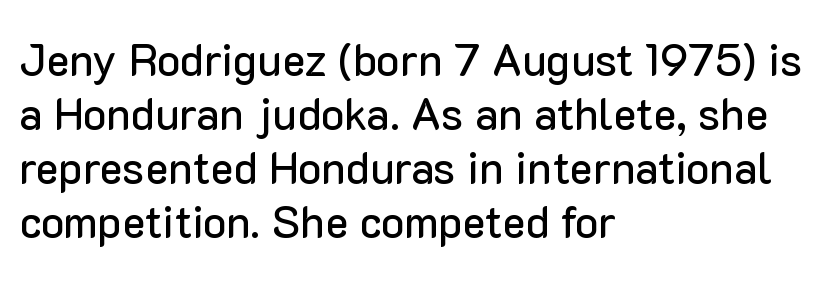
Each word holds together tightly as a unit, with standard inter-letter gaps. Each row of text sits above clean, open space. Italic? Not at all — the glyphs are vertical. Alignment: flush left. The font family rendered here belongs to the sans-serif group.
